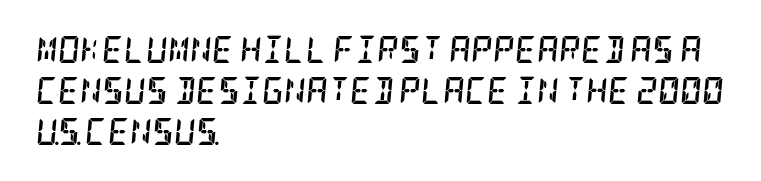
Quick note: italic. Does the leading feel generous? No, just average. If you drew a ruler down the left edge, every line would touch it. Here the glyphs are tracked normally, forming tight word shapes.
